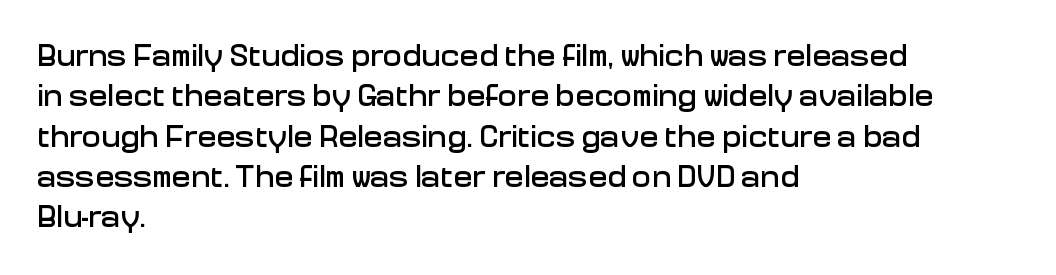
{"serif": "no", "italic": "no", "width": "normal", "stroke_contrast": "low", "x_height": "medium", "monospaced": "no", "underline": "no", "align": "left", "line_spacing": "normal", "line_spacing_ratio": 1.26, "letter_spacing": "normal", "letter_spacing_em": 0.0, "glyph_px": 32}
